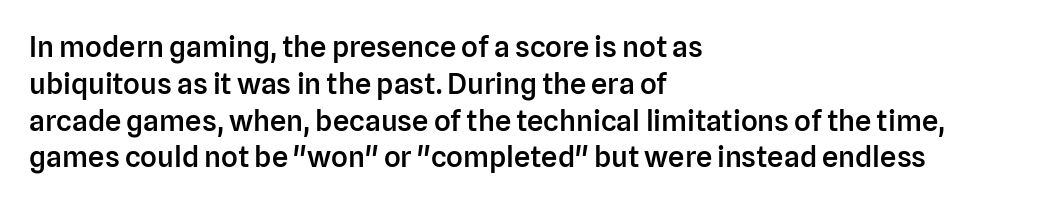
The image shows 29 px semibold sans-serif type, upright; set left-aligned, normal line spacing (1.27x), normal letter spacing, not underlined; low stroke contrast and a medium x-height.
